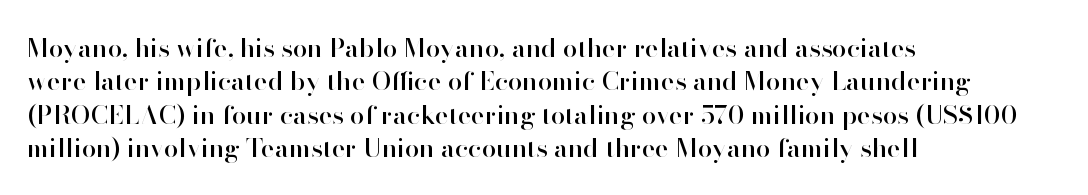
Q: Is the text italic (slanted)? A: No, it is upright.
Q: Is the text underlined? A: No.
Q: How is the paragraph aligned? A: Left-aligned.
Q: Is the spacing between letters normal or unusually wide? A: Normal.
Q: Is the spacing between lines tight, normal or loose? A: Normal.
